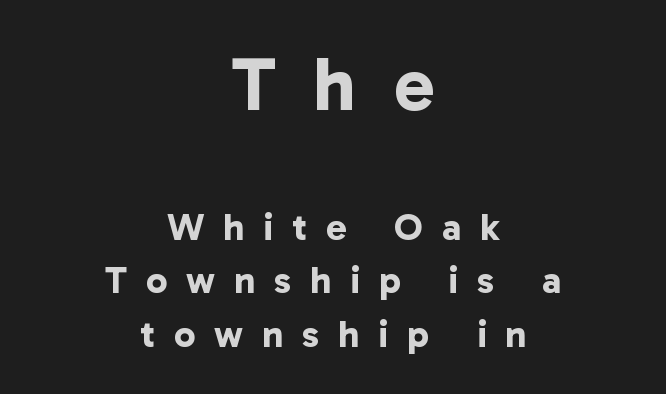
The image shows 76 px bold sans-serif type; set centered, normal line spacing (1.4x), unusually wide letter spacing (+0.5 em), not underlined; the first (top) block is 2.0x larger; low stroke contrast and a medium x-height.
